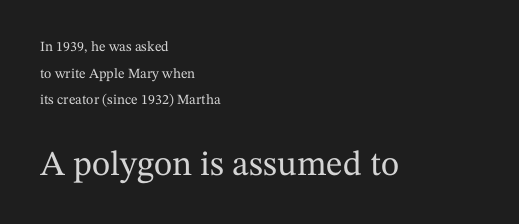
The area under the type is left untouched. The typesetter chose a ragged-right arrangement here. Successive baselines arrive slowly, with a big drop between each. Which chunk is bigger? The second one — the bottom block dwarfs the top.
